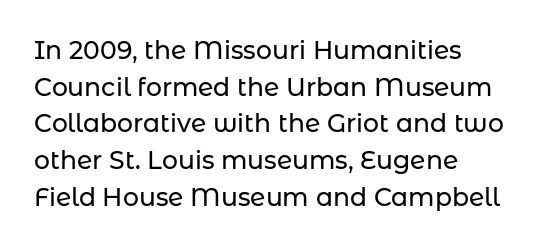
The letters stand straight up with perfectly vertical stems. The tracking reads as untouched default to a designer's eye. Vertical spacing — default. All the whitespace from short lines collects on the right. Bare-footed words on every line.
